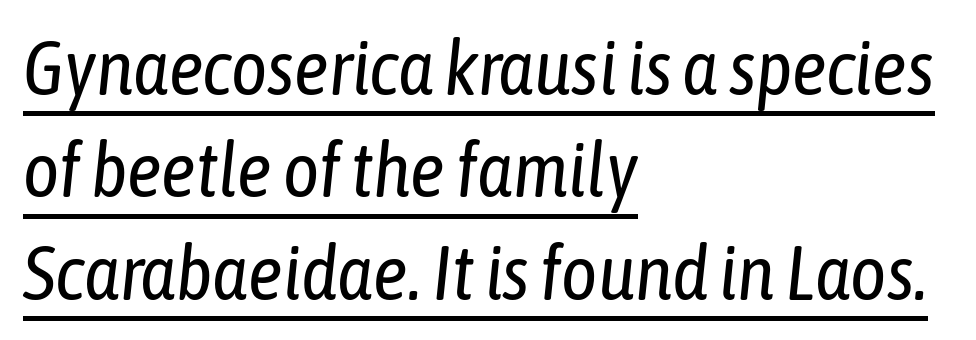
{"italic": "yes", "lean": "right", "slant_degrees": 6, "bold": "no", "weight": "regular", "width": "condensed", "stroke_contrast": "low", "x_height": "medium", "monospaced": "no", "underline": "yes", "align": "left", "line_spacing": "normal", "line_spacing_ratio": 1.33, "letter_spacing": "normal", "letter_spacing_em": 0.0, "glyph_px": 77}
